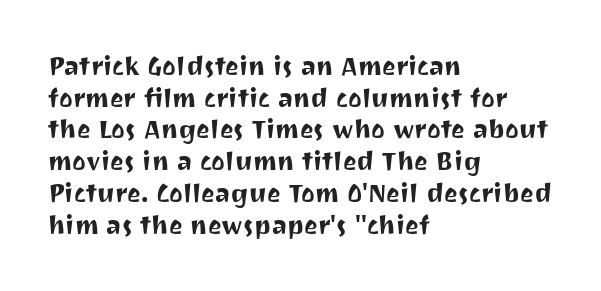
{"italic": "no", "underline": "no", "align": "left", "line_spacing_ratio": 1.22, "letter_spacing": "normal", "letter_spacing_em": 0.0, "glyph_px": 26}
